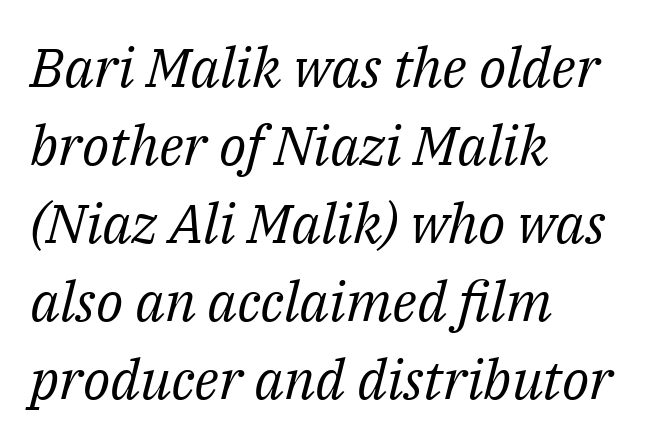
{"serif": "yes", "italic": "yes", "lean": "right", "slant_degrees": 14, "bold": "no", "weight": "regular", "width": "normal", "stroke_contrast": "medium", "x_height": "medium", "monospaced": "no", "underline": "no", "align": "left", "line_spacing": "normal", "line_spacing_ratio": 1.42, "letter_spacing": "normal", "letter_spacing_em": 0.0, "glyph_px": 55}
